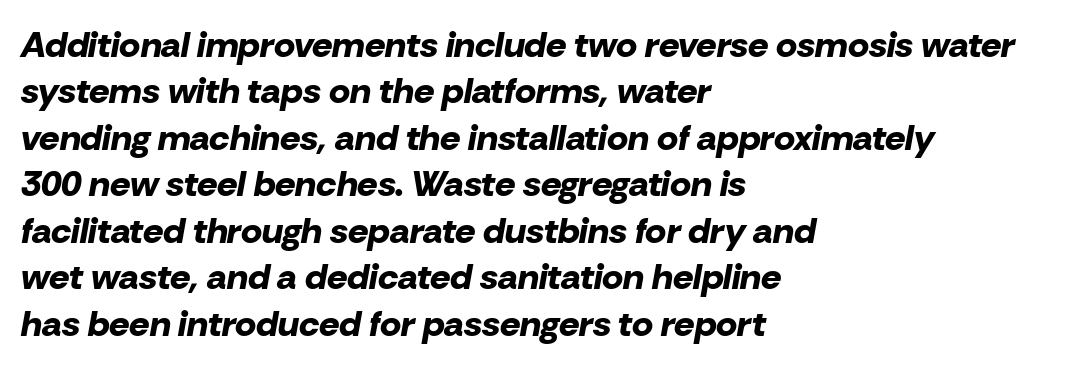
Q: Is the text bold? A: Yes.
Q: Is the text italic (slanted)? A: Yes, it leans right by about 10 degrees.
Q: Is the text underlined? A: No.
Q: How is the paragraph aligned? A: Left-aligned.
Q: Is the spacing between letters normal or unusually wide? A: Normal.
Q: Is the spacing between lines tight, normal or loose? A: Normal.
Q: Width (condensed, normal, or wide)? A: Normal.
Q: Stroke contrast? A: Low.
Q: x-height? A: Medium.
Q: Monospaced? A: No.
